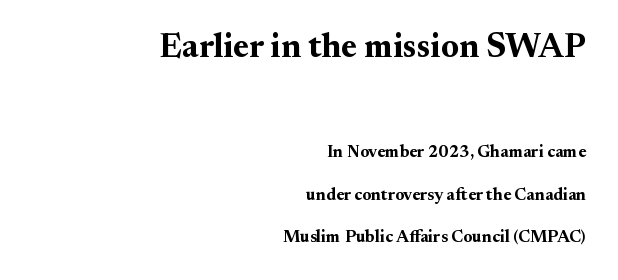
Posture: straight, roman, zero tilt. The letters sit at their default tracking, neither squeezed nor spread. The gap between lines stays unmarked. Are there feet on the stems? There are — it's a serif. The passage shown is typed in a proportional face where columns would drift.
